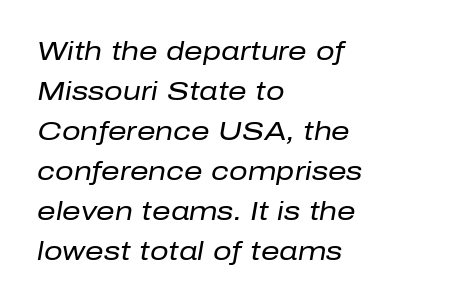
Q: Is the text bold? A: No.
Q: Is the text italic (slanted)? A: Yes, it leans right by about 10 degrees.
Q: Is the text underlined? A: No.
Q: How is the paragraph aligned? A: Left-aligned.
Q: Is the spacing between letters normal or unusually wide? A: Normal.
Q: Is the spacing between lines tight, normal or loose? A: Normal.
